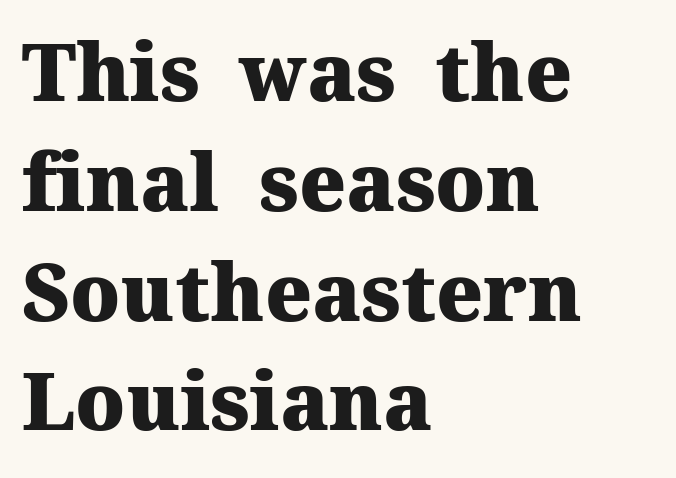
{"serif": "yes", "italic": "no", "bold": "yes", "weight": "heavy", "width": "normal", "stroke_contrast": "medium", "x_height": "medium", "monospaced": "no", "underline": "no", "align": "left", "line_spacing": "normal", "line_spacing_ratio": 1.39, "letter_spacing": "normal", "letter_spacing_em": 0.0, "glyph_px": 79}
